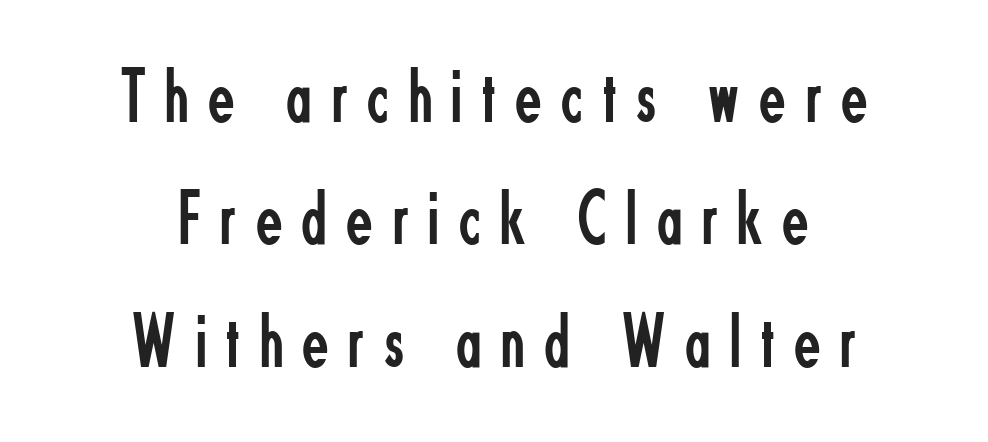
{"serif": "no", "italic": "no", "bold": "no", "weight": "regular", "width": "condensed", "stroke_contrast": "low", "x_height": "small", "monospaced": "no", "underline": "no", "align": "center", "line_spacing": "normal", "line_spacing_ratio": 1.59, "letter_spacing": "wide", "letter_spacing_em": 0.26, "glyph_px": 77}
